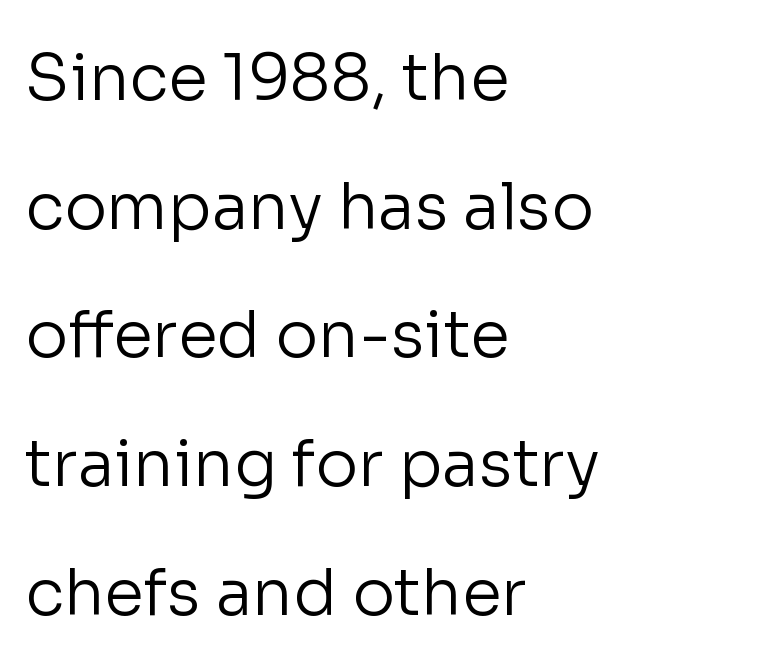
Serif or sans? Sans — the stroke terminals are bare. Letter spacing: default. Line spacing here is loose. The letters advance in unequal steps, a hallmark of proportional type. No heavy texture on the line: the type isn't bold. Layout note: lines flush left.
